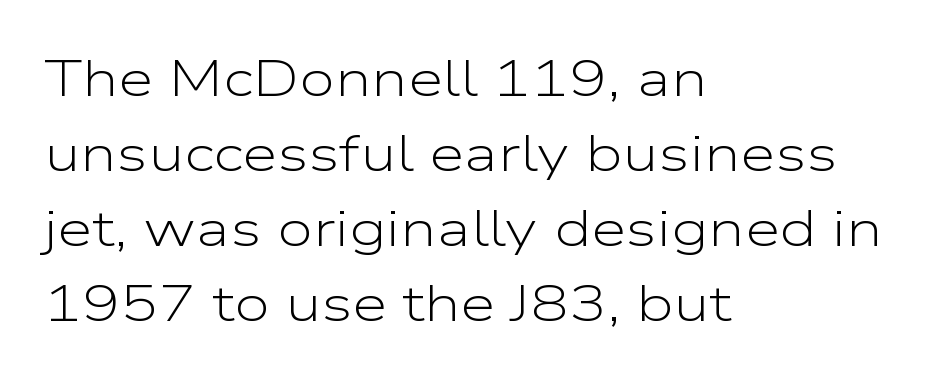
If you measured baseline to baseline, you'd find a middling distance. The type is set solid horizontally, with unmodified tracking. The glyphs are unaccompanied by any horizontal stroke below them. The ragged edge is on the right, which tells us the setting is flush left.
